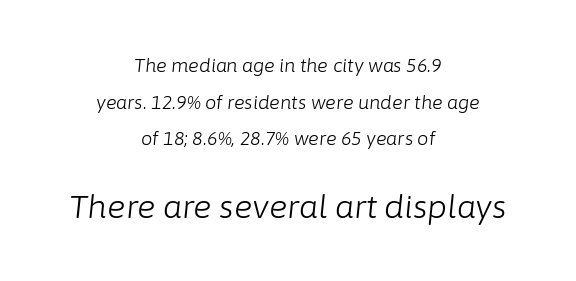
Q: Is the text bold? A: No.
Q: Is the text italic (slanted)? A: Yes, it leans right by about 6 degrees.
Q: Is the text underlined? A: No.
Q: How is the paragraph aligned? A: Centered.
Q: Is the spacing between letters normal or unusually wide? A: Normal.
Q: Is the spacing between lines tight, normal or loose? A: Loose.
Q: Which block of text is set in a larger size, the first (top) or the second (bottom)? A: The second (bottom) one.
Q: Width (condensed, normal, or wide)? A: Normal.
Q: Stroke contrast? A: Low.
Q: x-height? A: Medium.
Q: Monospaced? A: No.
